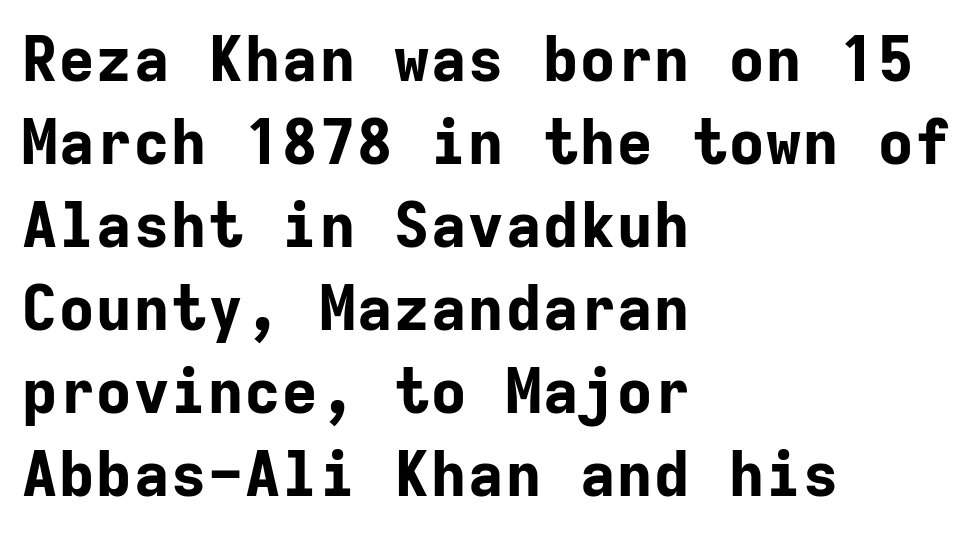
{"serif": "no", "italic": "no", "bold": "yes", "weight": "bold", "width": "normal", "stroke_contrast": "low", "x_height": "medium", "monospaced": "yes", "underline": "no", "align": "left", "line_spacing": "normal", "line_spacing_ratio": 1.34, "letter_spacing": "normal", "letter_spacing_em": 0.0, "glyph_px": 62}
